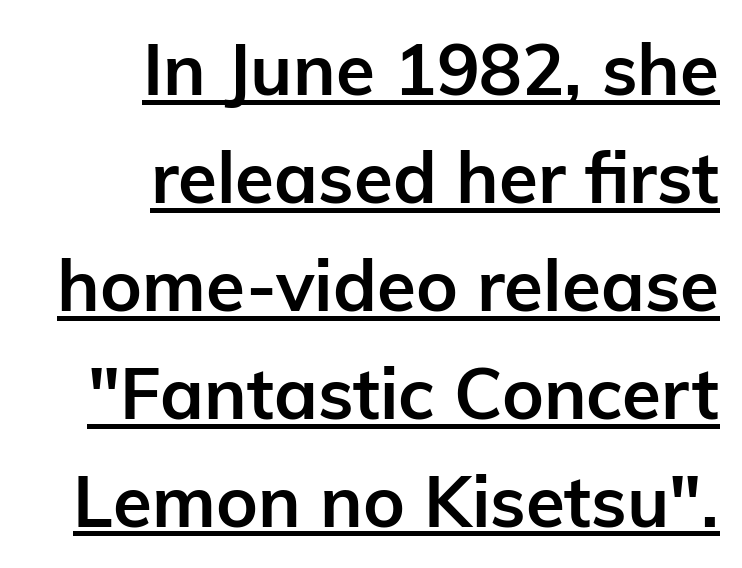
Q: Is the text bold? A: Yes.
Q: Is the text italic (slanted)? A: No, it is upright.
Q: Is the typeface a serif or a sans-serif typeface? A: Sans-serif.
Q: Is the text underlined? A: Yes.
Q: How is the paragraph aligned? A: Right-aligned.
Q: Is the spacing between letters normal or unusually wide? A: Normal.
Q: Is the spacing between lines tight, normal or loose? A: Normal.
Q: Width (condensed, normal, or wide)? A: Normal.
Q: Stroke contrast? A: Low.
Q: x-height? A: Medium.
Q: Monospaced? A: No.
